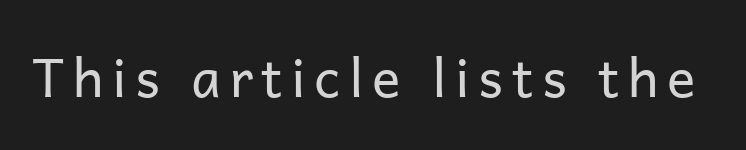
The image shows 53 px regular-weight sans-serif type, upright; set not underlined; low stroke contrast and a medium x-height.
